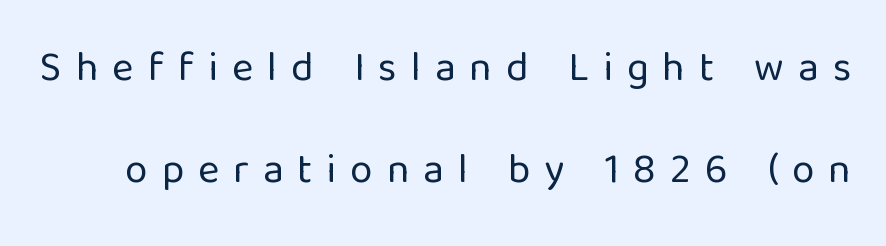
Q: Is the text bold? A: No.
Q: Is the text italic (slanted)? A: No, it is upright.
Q: Is the typeface a serif or a sans-serif typeface? A: Sans-serif.
Q: Is the text underlined? A: No.
Q: Is the spacing between letters normal or unusually wide? A: Unusually wide.
Q: Is the spacing between lines tight, normal or loose? A: Loose.
Q: Width (condensed, normal, or wide)? A: Normal.
Q: Stroke contrast? A: Low.
Q: x-height? A: Medium.
Q: Monospaced? A: No.
